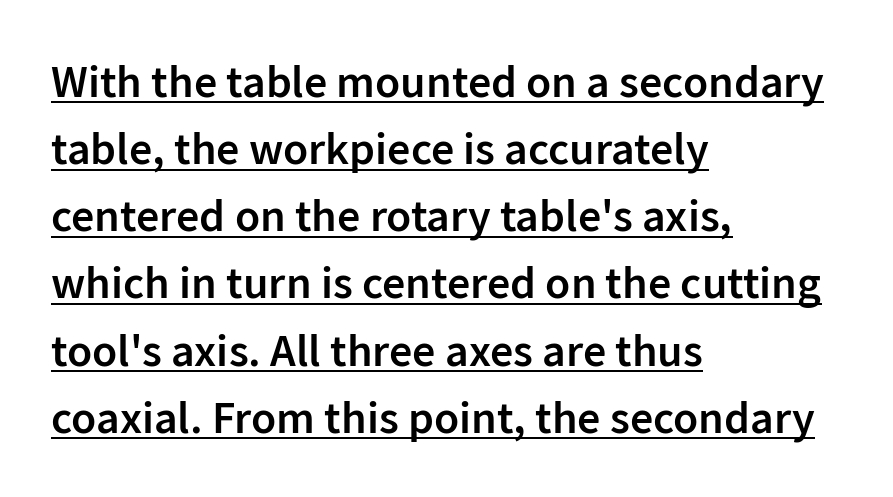
The image shows 46 px semibold sans-serif type, upright; set left-aligned, normal line spacing (1.46x), normal letter spacing, underlined; low stroke contrast and a medium x-height.
